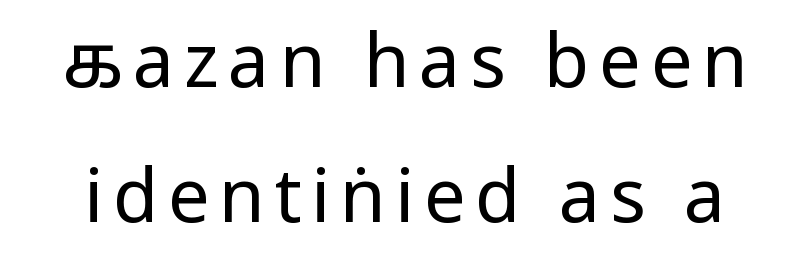
The image shows 74 px regular-weight, condensed sans-serif type, upright; set line spacing 1.82x, not underlined; low stroke contrast.
